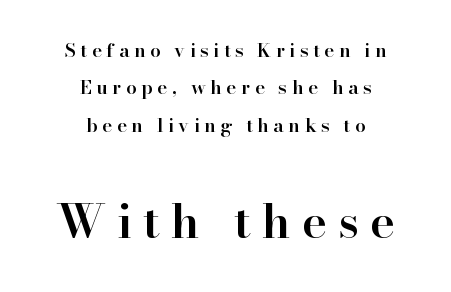
{"serif": "yes", "italic": "no", "bold": "semi", "weight": "semibold", "width": "normal", "stroke_contrast": "high", "x_height": "small", "monospaced": "no", "underline": "no", "align": "center", "line_spacing": "loose", "line_spacing_ratio": 1.97, "letter_spacing": "wide", "letter_spacing_em": 0.24, "larger_block": "second", "size_ratio": 2.47, "glyph_px": 47}
